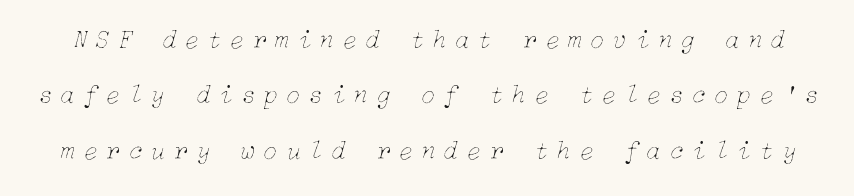
The block of text is sparse from top to bottom, with ample space between rows. The typesetting does not lean heavy: it is not bold. A clean baseline with only descenders dipping below it. Here the glyphs are tracked loosely, breaking word shapes into spaced letters. Style check: oblique.
